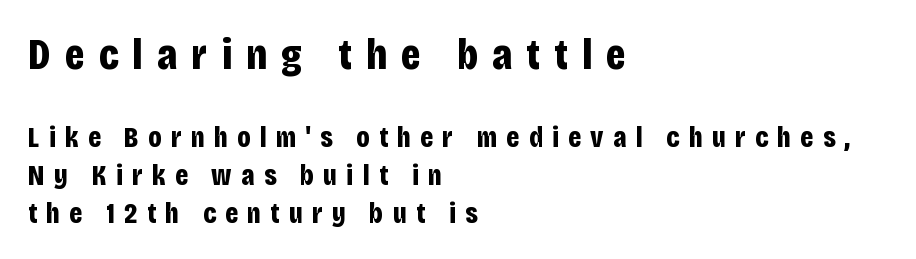
How are the letters spaced? Widely, with obvious added tracking. The lines sit at an ordinary, default distance from one another. Italic: no, the glyphs are upright roman. Size hierarchy here favors the leading block over the trailing one. Typeset ragged right — the left edge is the straight one.
